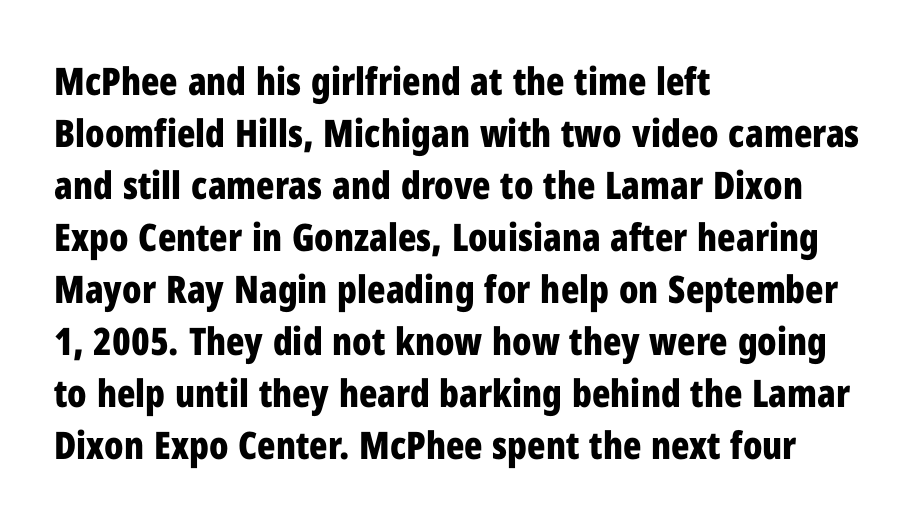
The image shows 38 px bold, condensed sans-serif type, upright; set left-aligned, normal line spacing (1.37x), normal letter spacing, not underlined; low stroke contrast and a medium x-height.
